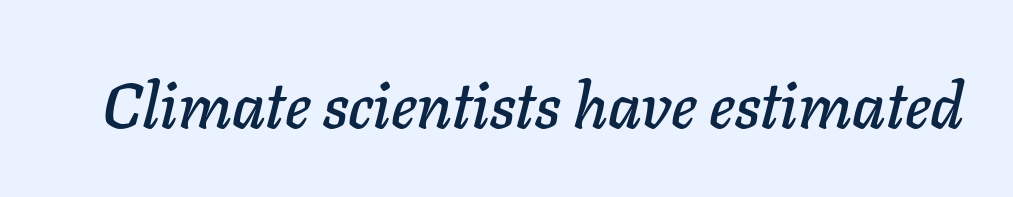
The image shows 63 px text type, italic (leaning right); set normal letter spacing, not underlined; low stroke contrast and a medium x-height.
